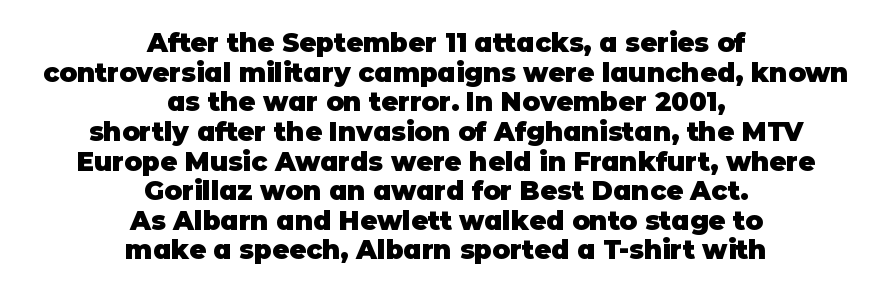
Q: Is the text bold? A: Yes.
Q: Is the text italic (slanted)? A: No, it is upright.
Q: Is the text underlined? A: No.
Q: How is the paragraph aligned? A: Centered.
Q: Is the spacing between letters normal or unusually wide? A: Normal.
Q: Is the spacing between lines tight, normal or loose? A: Tight.
